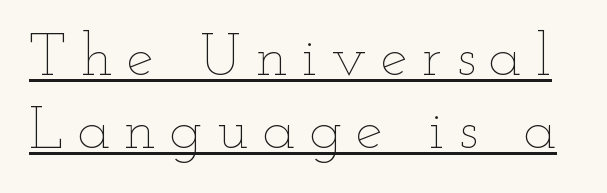
Looks like regular typesetting: each glyph gets only the width it needs. The cut favours lightness, reaching ordinary text weight at its darkest. Posture: straight, roman, zero tilt. Each line of the rendering has a horizontal stroke beneath the glyphs. Between one letter and the next there's a generous, obvious gap.
